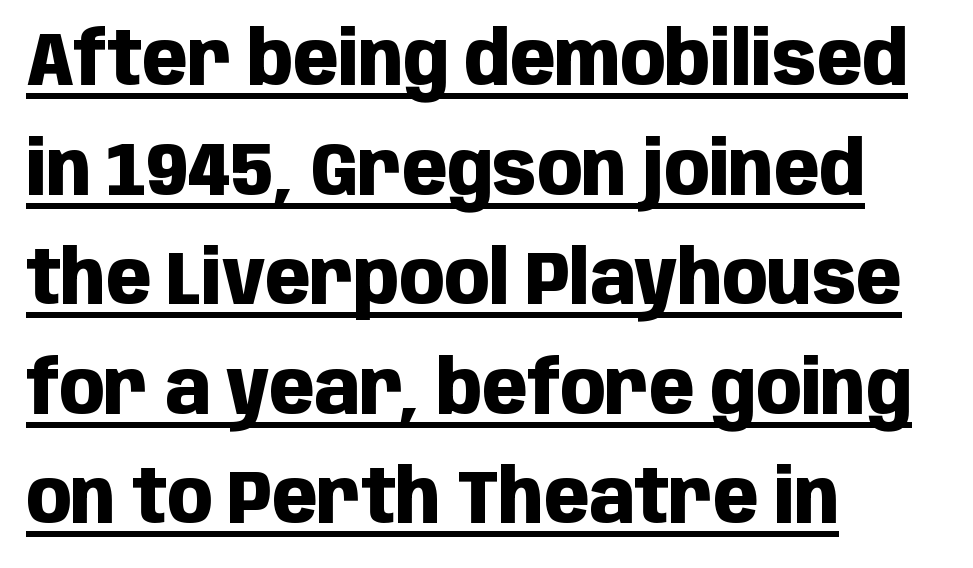
Underlining? Definitely there. The passage shown is emphatically bold. Proportional: the letters do not fall into vertical columns. The passage shown stacks its lines at a standard gap. Italic: no, the glyphs are upright roman. No extra tracking has been applied to these lines.
